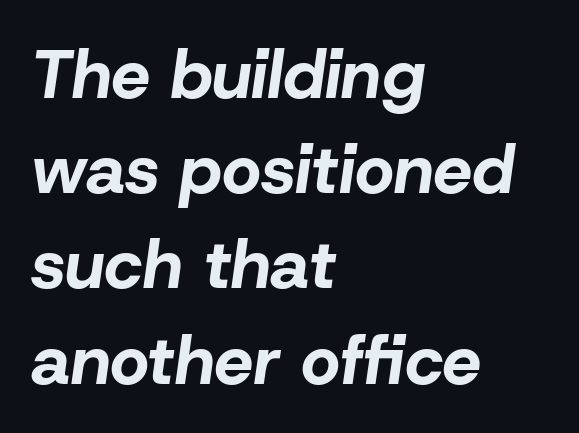
{"italic": "yes", "lean": "right", "slant_degrees": 8, "bold": "yes", "weight": "bold", "width": "normal", "stroke_contrast": "low", "x_height": "medium", "monospaced": "no", "underline": "no", "align": "left", "line_spacing": "normal", "line_spacing_ratio": 1.38, "letter_spacing": "normal", "letter_spacing_em": 0.0, "glyph_px": 69}
